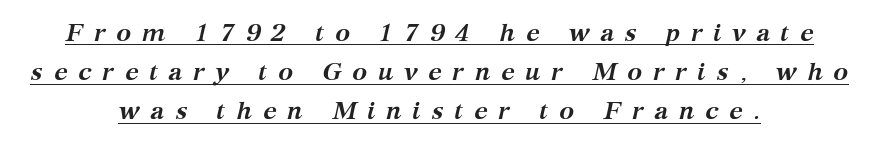
Q: Is the text bold? A: Yes.
Q: Is the text italic (slanted)? A: Yes, it leans right by about 12 degrees.
Q: Is the text underlined? A: Yes.
Q: How is the paragraph aligned? A: Centered.
Q: Is the spacing between letters normal or unusually wide? A: Unusually wide.
Q: Is the spacing between lines tight, normal or loose? A: Normal.
